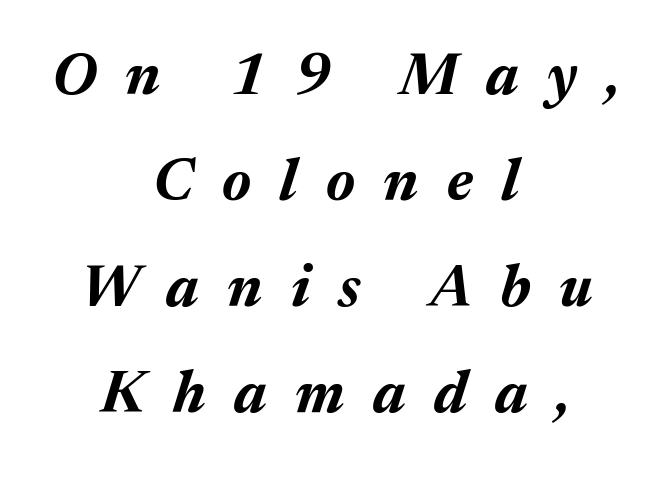
Q: Is the text bold? A: Yes.
Q: Is the text italic (slanted)? A: Yes, it leans right by about 17 degrees.
Q: Is the text underlined? A: No.
Q: How is the paragraph aligned? A: Centered.
Q: Is the spacing between letters normal or unusually wide? A: Unusually wide.
Q: Width (condensed, normal, or wide)? A: Normal.
Q: Stroke contrast? A: Medium.
Q: x-height? A: Medium.
Q: Monospaced? A: No.
